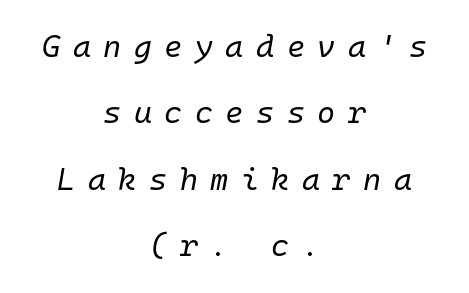
The image shows 31 px regular-weight type, italic (leaning right), monospaced; set centered, loose line spacing (2.14x), unusually wide letter spacing (+0.4 em), not underlined; low stroke contrast and a medium x-height.
